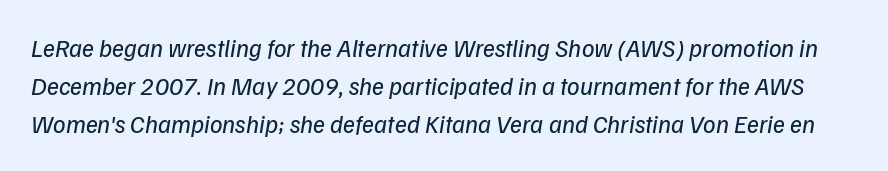
The image shows 25 px text type, italic (leaning right); set normal line spacing (1.53x), normal letter spacing, not underlined.
